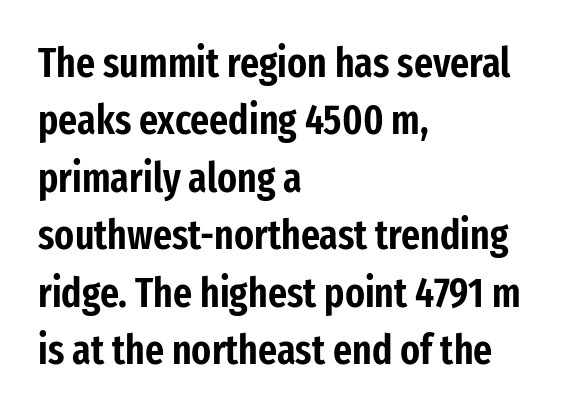
Q: Is the text italic (slanted)? A: No, it is upright.
Q: Is the typeface a serif or a sans-serif typeface? A: Sans-serif.
Q: Is the text underlined? A: No.
Q: How is the paragraph aligned? A: Left-aligned.
Q: Is the spacing between letters normal or unusually wide? A: Normal.
Q: Is the spacing between lines tight, normal or loose? A: Normal.
Q: Width (condensed, normal, or wide)? A: Condensed.
Q: Stroke contrast? A: Low.
Q: x-height? A: Medium.
Q: Monospaced? A: No.
